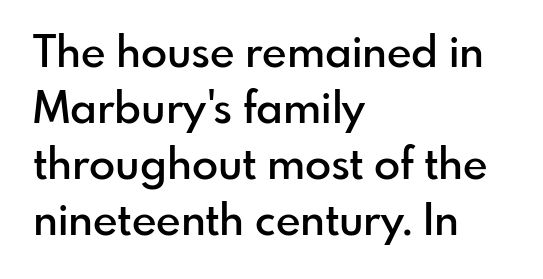
Q: Is the text bold? A: Semi-bold.
Q: Is the text italic (slanted)? A: No, it is upright.
Q: Is the typeface a serif or a sans-serif typeface? A: Sans-serif.
Q: Is the text underlined? A: No.
Q: How is the paragraph aligned? A: Left-aligned.
Q: Is the spacing between letters normal or unusually wide? A: Normal.
Q: Is the spacing between lines tight, normal or loose? A: Normal.
Q: Width (condensed, normal, or wide)? A: Normal.
Q: Stroke contrast? A: Low.
Q: x-height? A: Small.
Q: Monospaced? A: No.
